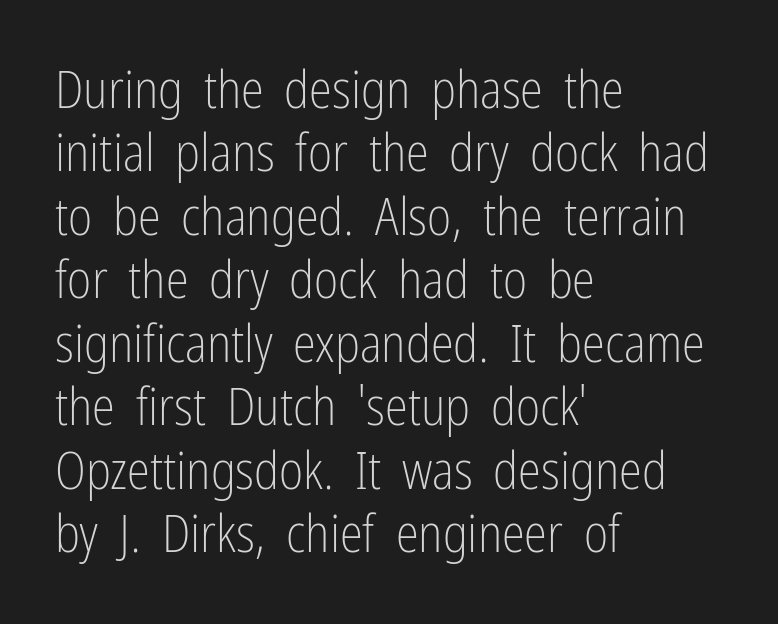
{"serif": "no", "italic": "no", "bold": "no", "weight": "light", "width": "condensed", "stroke_contrast": "low", "x_height": "medium", "monospaced": "no", "underline": "no", "align": "left", "line_spacing_ratio": 1.22, "letter_spacing": "normal", "letter_spacing_em": 0.0, "glyph_px": 52}
